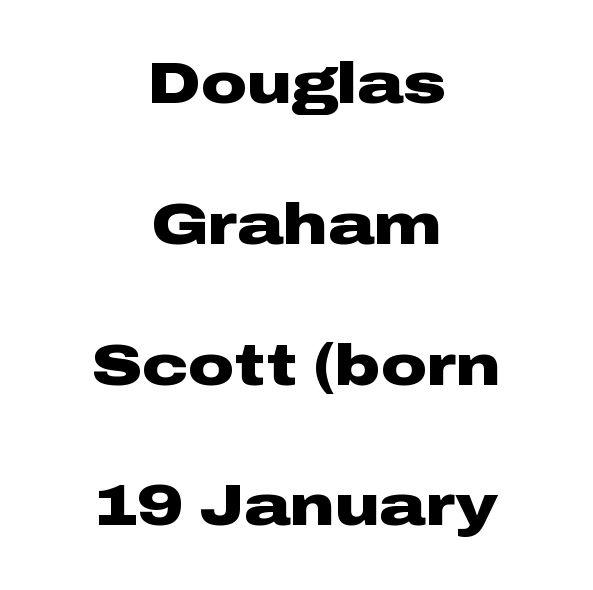
Pretty heavy lettering here — definitely bold. The space between consecutive lines is lavish. Check the space under the baseline: it is left empty. The text was rendered using a sans face with plain stroke endings.
